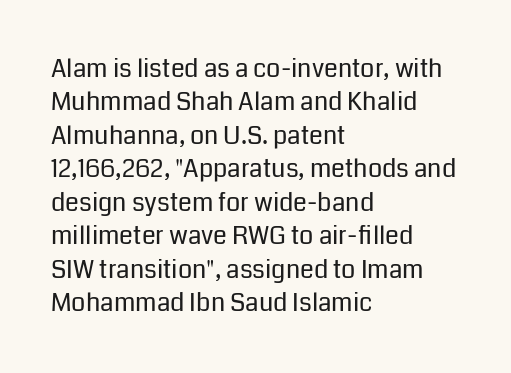
{"italic": "no", "bold": "no", "underline": "no", "align": "left", "line_spacing": "normal", "line_spacing_ratio": 1.34, "letter_spacing": "normal", "letter_spacing_em": 0.0, "glyph_px": 25}
